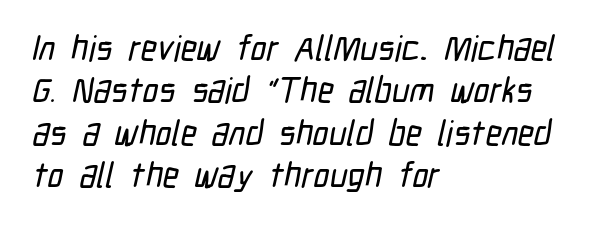
Q: Is the typeface a serif or a sans-serif typeface? A: Sans-serif.
Q: Is the text underlined? A: No.
Q: How is the paragraph aligned? A: Left-aligned.
Q: Is the spacing between letters normal or unusually wide? A: Normal.
Q: Width (condensed, normal, or wide)? A: Condensed.
Q: Stroke contrast? A: Low.
Q: x-height? A: Medium.
Q: Monospaced? A: No.
